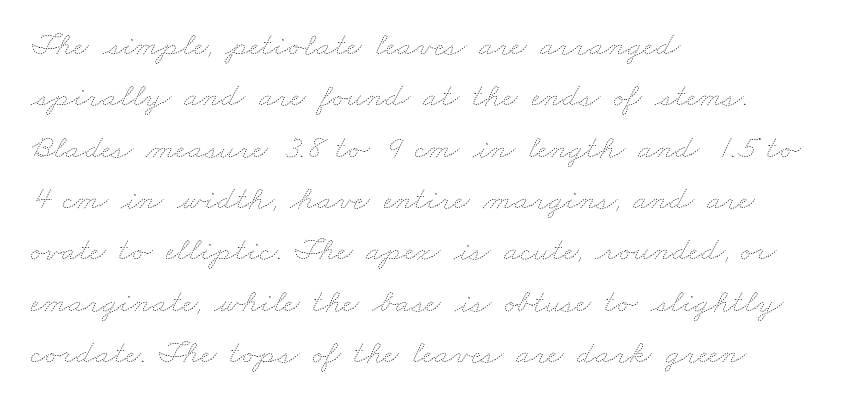
{"bold": "no", "weight": "thin", "width": "wide", "stroke_contrast": "low", "x_height": "small", "monospaced": "no", "underline": "no", "align": "left", "line_spacing": "normal", "line_spacing_ratio": 1.51, "letter_spacing": "normal", "letter_spacing_em": 0.0, "glyph_px": 34}
